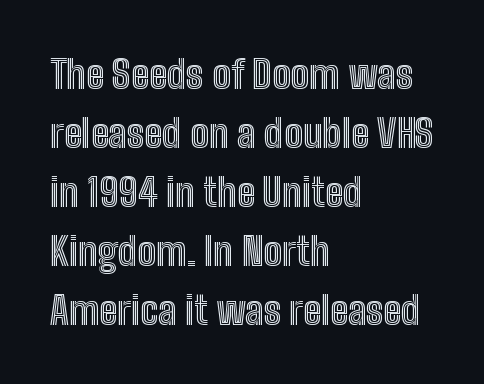
The image shows 39 px condensed type, upright; set left-aligned, normal line spacing (1.51x), normal letter spacing, not underlined; a medium x-height.
